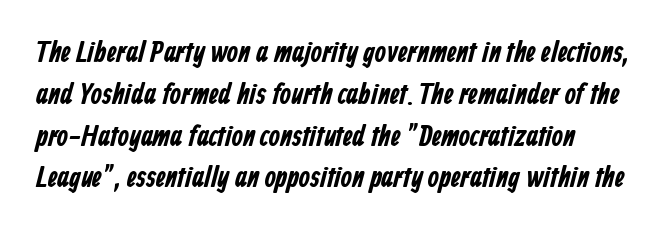
Q: Is the text bold? A: Yes.
Q: Is the typeface a serif or a sans-serif typeface? A: Sans-serif.
Q: Is the text underlined? A: No.
Q: Is the spacing between letters normal or unusually wide? A: Normal.
Q: Is the spacing between lines tight, normal or loose? A: Normal.
Q: Width (condensed, normal, or wide)? A: Condensed.
Q: Stroke contrast? A: Low.
Q: x-height? A: Medium.
Q: Monospaced? A: No.
